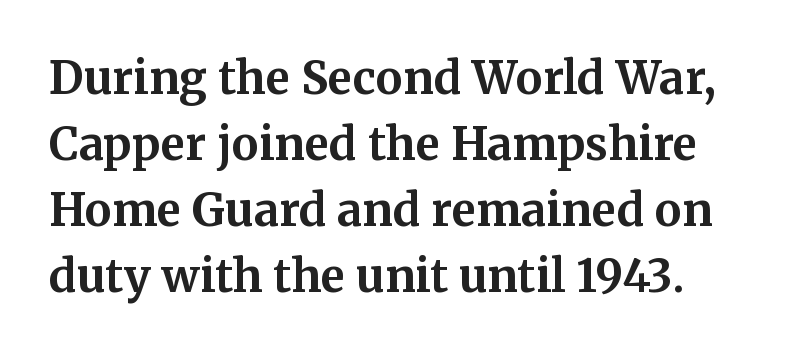
Q: Is the text bold? A: Yes.
Q: Is the text italic (slanted)? A: No, it is upright.
Q: Is the typeface a serif or a sans-serif typeface? A: Serif.
Q: Is the text underlined? A: No.
Q: Is the spacing between letters normal or unusually wide? A: Normal.
Q: Is the spacing between lines tight, normal or loose? A: Normal.
Q: Width (condensed, normal, or wide)? A: Normal.
Q: Stroke contrast? A: Medium.
Q: x-height? A: Medium.
Q: Monospaced? A: No.
